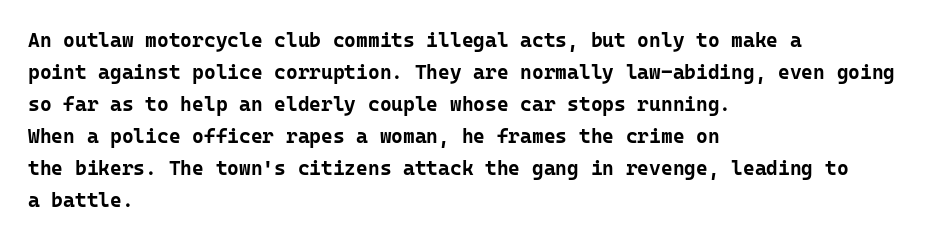
The image shows 20 px bold type, upright; set left-aligned, normal line spacing (1.6x), normal letter spacing, not underlined.
